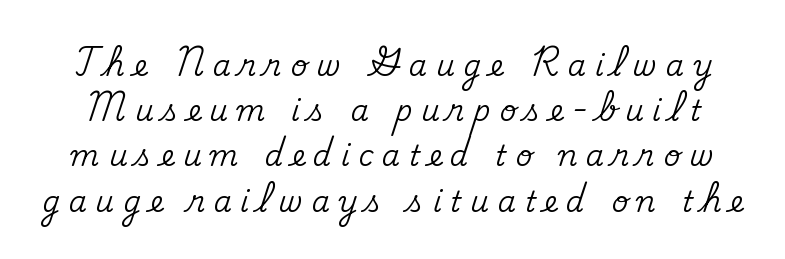
The image shows 29 px text type; set normal line spacing (1.56x), unusually wide letter spacing (+0.3 em), not underlined; medium stroke contrast and a small x-height.
